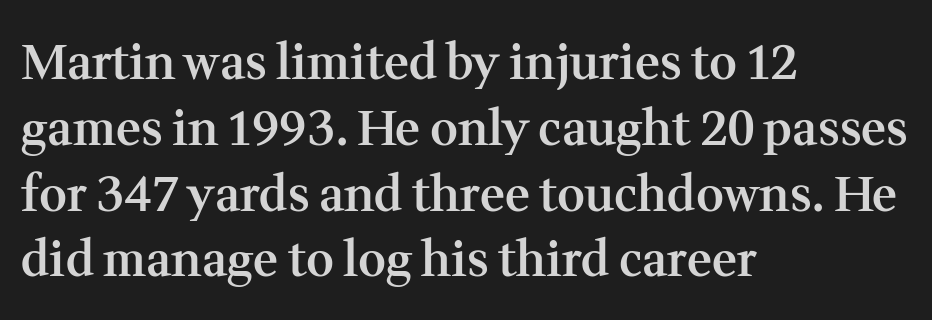
The image shows 48 px semibold serif type, upright; set left-aligned, normal line spacing (1.37x), normal letter spacing, not underlined; medium stroke contrast and a medium x-height.
